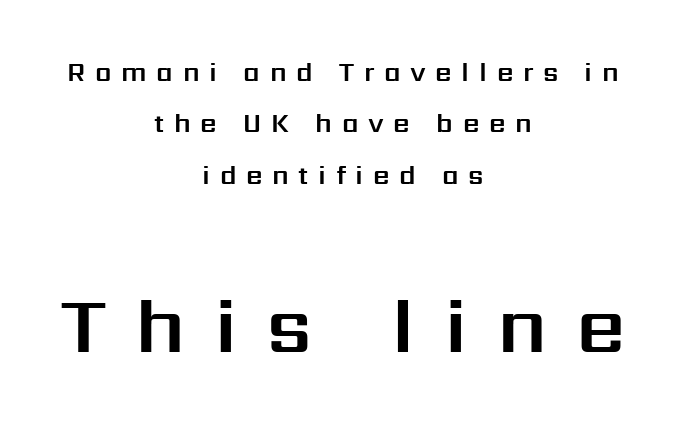
What's the leading like? Stretched, with rows far apart. The glyphs are unaccompanied by any horizontal stroke below them. No feet cap the strokes, marking this as sans-serif type. The letters stand upright; this is a roman face. The lines in this sample share a center point and differ in where they start and stop.
